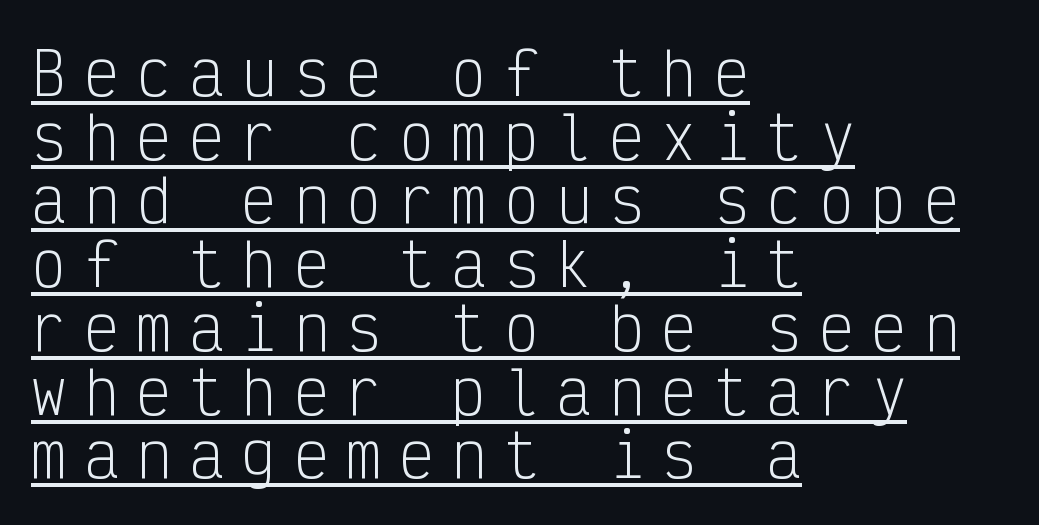
{"serif": "no", "italic": "no", "bold": "no", "weight": "light", "width": "condensed", "stroke_contrast": "low", "x_height": "medium", "monospaced": "yes", "underline": "yes", "align": "left", "line_spacing": "tight", "line_spacing_ratio": 1.08, "letter_spacing": "wide", "letter_spacing_em": 0.29, "glyph_px": 59}
